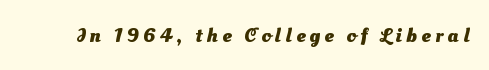
{"bold": "yes", "underline": "no", "letter_spacing": "wide", "letter_spacing_em": 0.21, "glyph_px": 21}
